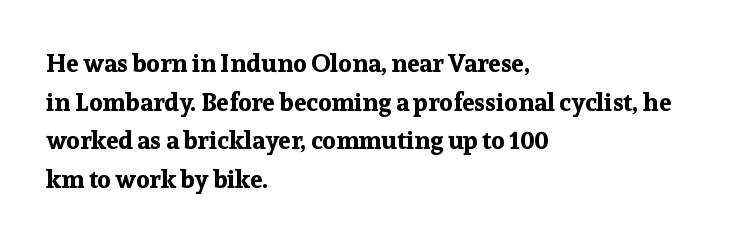
Q: Is the text bold? A: Yes.
Q: Is the text italic (slanted)? A: No, it is upright.
Q: Is the text underlined? A: No.
Q: How is the paragraph aligned? A: Left-aligned.
Q: Is the spacing between letters normal or unusually wide? A: Normal.
Q: Is the spacing between lines tight, normal or loose? A: Normal.
